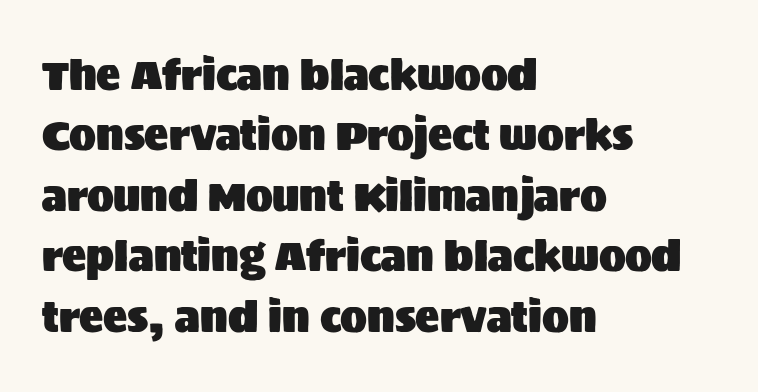
Quick note: underline off. Horizontally, the lines are justified to the leading edge only. The typeface chosen for these lines omits serifs. In terms of letterspacing, this is plain default setting. A typesetter would mark this as roman, not italic. The vertical gap from one line to the next is medium.
